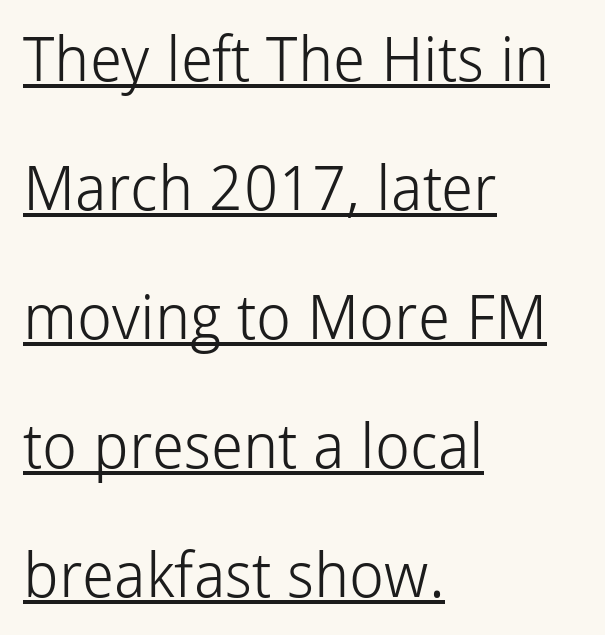
{"serif": "no", "italic": "no", "bold": "no", "weight": "light", "width": "normal", "stroke_contrast": "low", "x_height": "medium", "monospaced": "no", "underline": "yes", "align": "left", "line_spacing": "loose", "line_spacing_ratio": 2.08, "letter_spacing": "normal", "letter_spacing_em": 0.0, "glyph_px": 62}
